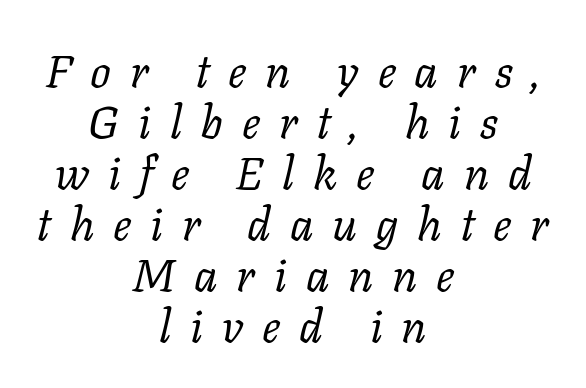
The image shows 46 px regular-weight serif type, italic (leaning right); set centered, tight line spacing (1.11x), unusually wide letter spacing (+0.41 em), not underlined; low stroke contrast and a medium x-height.
